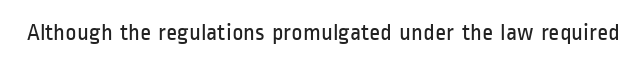
{"italic": "no", "bold": "no", "underline": "no", "letter_spacing": "normal", "letter_spacing_em": 0.0, "glyph_px": 24}
